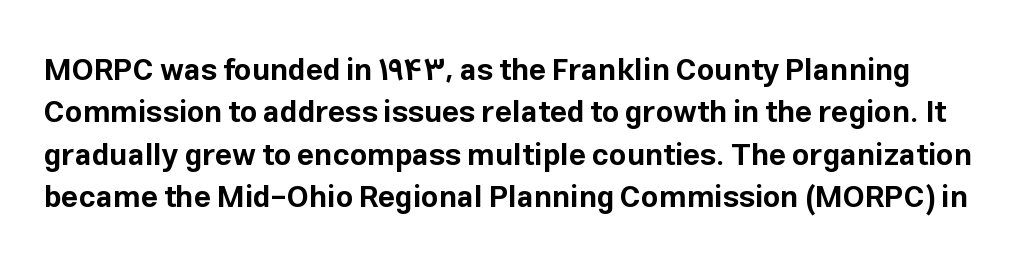
The image shows 30 px bold sans-serif type, upright; set normal line spacing (1.41x), normal letter spacing, not underlined; low stroke contrast and a medium x-height.
